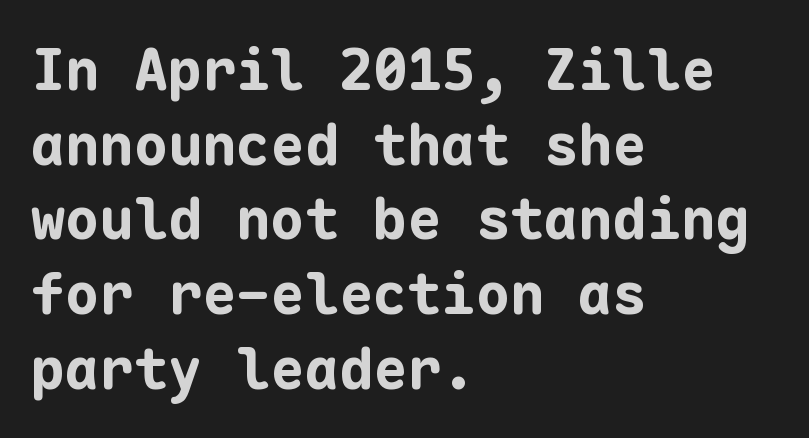
{"serif": "no", "italic": "no", "bold": "yes", "weight": "bold", "width": "normal", "stroke_contrast": "low", "x_height": "medium", "monospaced": "yes", "underline": "no", "align": "left", "line_spacing": "normal", "line_spacing_ratio": 1.31, "letter_spacing": "normal", "letter_spacing_em": 0.0, "glyph_px": 57}
